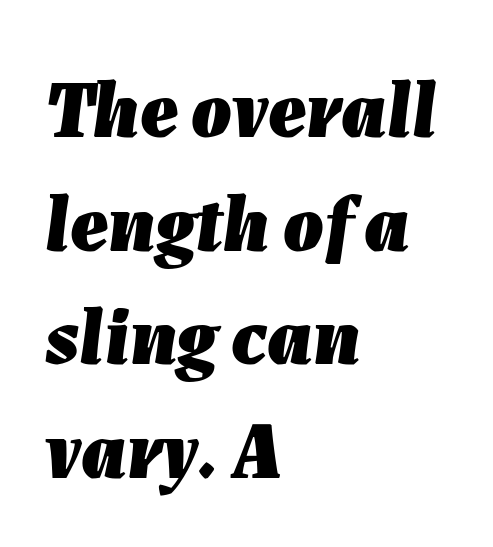
Q: Is the text bold? A: Yes.
Q: Is the text italic (slanted)? A: Yes, it leans right by about 7 degrees.
Q: Is the text underlined? A: No.
Q: How is the paragraph aligned? A: Left-aligned.
Q: Is the spacing between letters normal or unusually wide? A: Normal.
Q: Is the spacing between lines tight, normal or loose? A: Normal.
Q: Width (condensed, normal, or wide)? A: Normal.
Q: Stroke contrast? A: Low.
Q: x-height? A: Medium.
Q: Monospaced? A: No.
